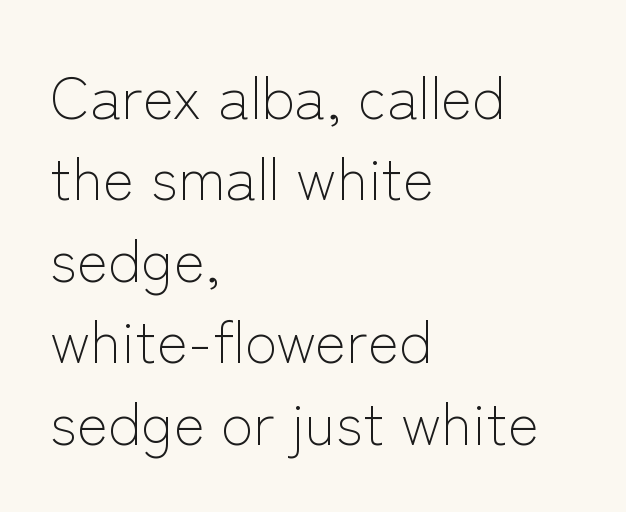
{"serif": "no", "italic": "no", "bold": "no", "weight": "light", "width": "normal", "stroke_contrast": "low", "x_height": "medium", "monospaced": "no", "underline": "no", "align": "left", "line_spacing": "normal", "line_spacing_ratio": 1.38, "letter_spacing": "normal", "letter_spacing_em": 0.0, "glyph_px": 59}
